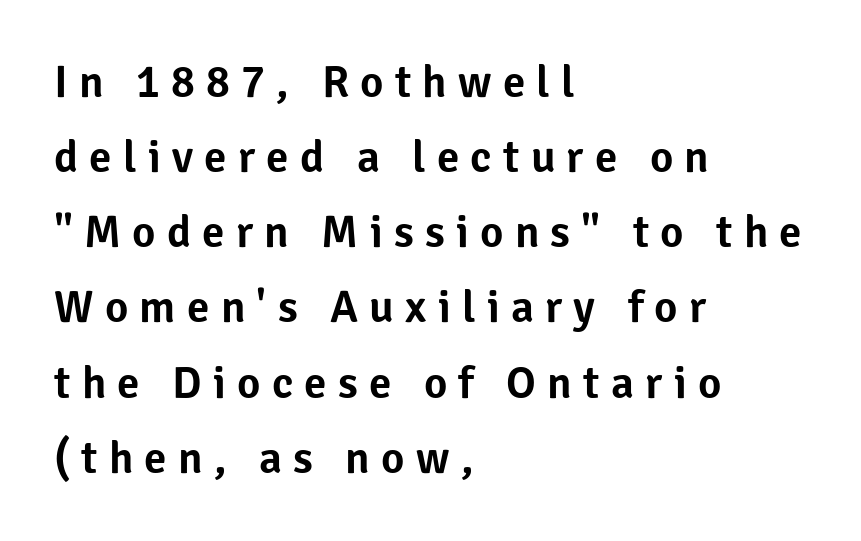
Words appear elongated and porous because spacing is wide. Note the varied advance widths — an 'i' is clearly narrower than an 'm'. The type family on display is of the sans-serif kind. Regular leading. The lines are quadded left. The words here are not underlined.
